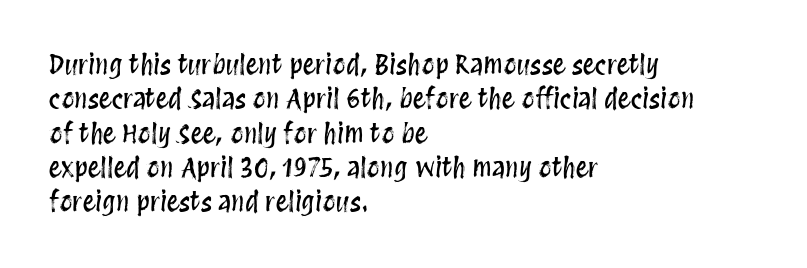
The image shows 26 px text type, upright; set left-aligned, normal line spacing (1.32x), normal letter spacing, not underlined.
